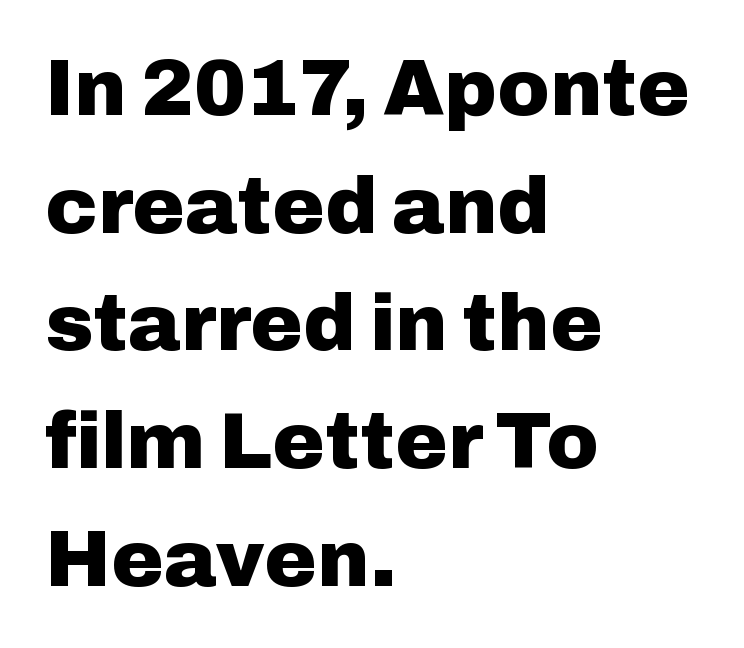
What stands out about the letter spacing? Nothing — it is the standard amount. The space directly below the letters is spotless. Emphasis by weight is at full strength: bold. Short and long lines alike share a common starting point at left.
